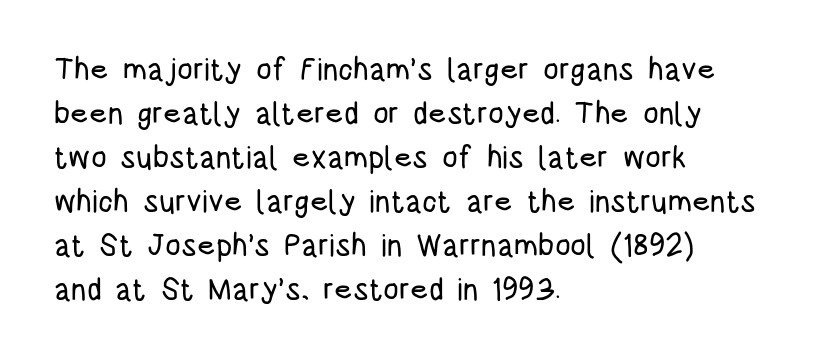
The image shows 31 px condensed sans-serif type, upright; set left-aligned, normal line spacing (1.42x), normal letter spacing, not underlined; low stroke contrast and a large x-height.
